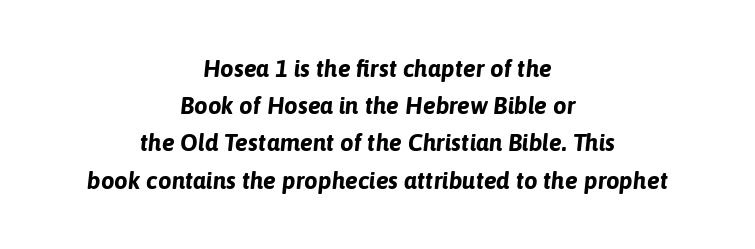
{"italic": "yes", "lean": "right", "slant_degrees": 6, "bold": "yes", "underline": "no", "align": "center", "line_spacing": "normal", "line_spacing_ratio": 1.55, "letter_spacing": "normal", "letter_spacing_em": 0.0, "glyph_px": 24}
